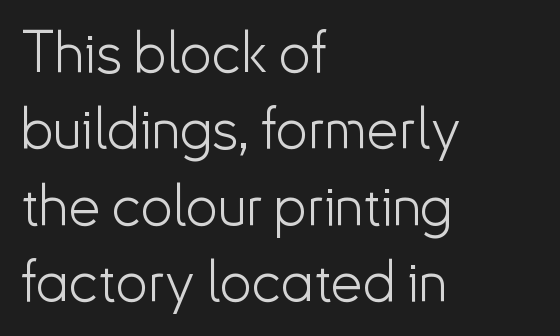
The image shows 57 px light sans-serif type, upright; set left-aligned, normal line spacing (1.34x), normal letter spacing, not underlined; low stroke contrast and a small x-height.
